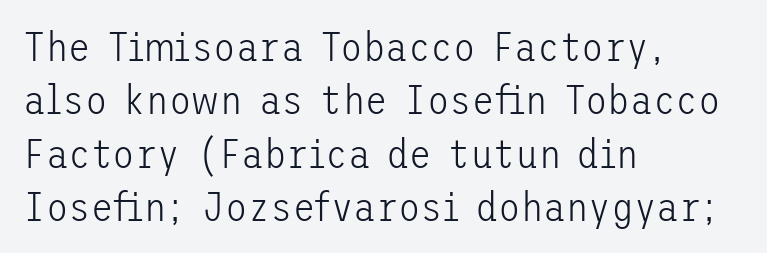
Unlike a traditional serif, this face leaves its strokes unadorned. You could call the tracking neutral — neither tight nor loose. In CSS terms this would be text-align: left. Honestly, the row spacing looks completely unremarkable.
